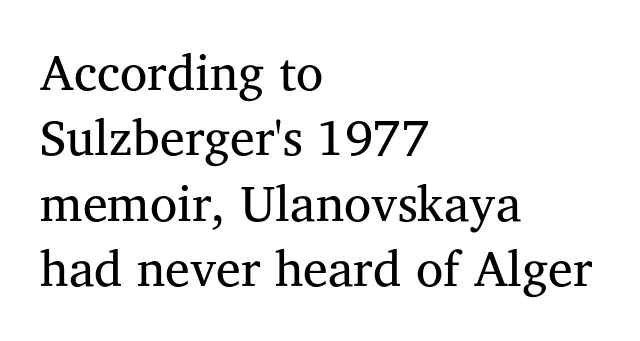
Q: Is the text bold? A: No.
Q: Is the text italic (slanted)? A: No, it is upright.
Q: Is the typeface a serif or a sans-serif typeface? A: Serif.
Q: Is the text underlined? A: No.
Q: How is the paragraph aligned? A: Left-aligned.
Q: Is the spacing between letters normal or unusually wide? A: Normal.
Q: Is the spacing between lines tight, normal or loose? A: Normal.
Q: Width (condensed, normal, or wide)? A: Normal.
Q: Stroke contrast? A: Medium.
Q: x-height? A: Medium.
Q: Monospaced? A: No.
